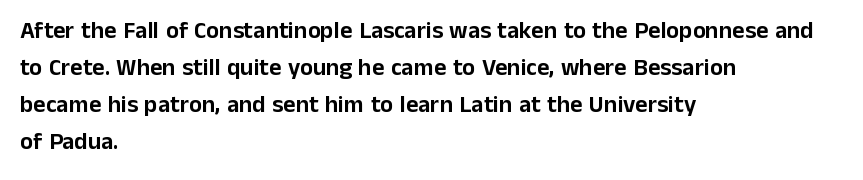
The image shows 24 px text type, upright; set left-aligned, normal line spacing (1.54x), normal letter spacing, not underlined.
